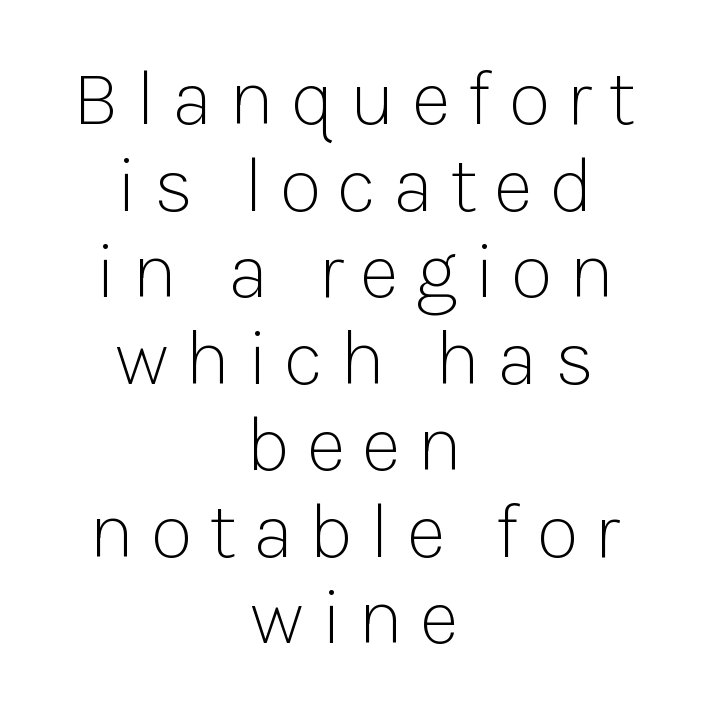
{"serif": "no", "italic": "no", "bold": "no", "weight": "light", "width": "normal", "stroke_contrast": "low", "x_height": "medium", "monospaced": "no", "underline": "no", "align": "center", "line_spacing": "tight", "line_spacing_ratio": 1.11, "letter_spacing": "wide", "letter_spacing_em": 0.21, "glyph_px": 78}
